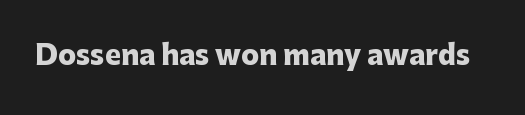
{"italic": "no", "bold": "yes", "underline": "no", "letter_spacing": "normal", "letter_spacing_em": 0.0, "glyph_px": 27}
